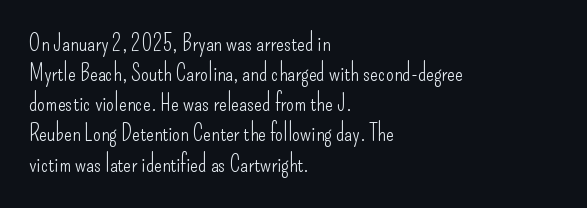
Q: Is the text bold? A: No.
Q: Is the text italic (slanted)? A: No, it is upright.
Q: Is the text underlined? A: No.
Q: How is the paragraph aligned? A: Left-aligned.
Q: Is the spacing between letters normal or unusually wide? A: Normal.
Q: Is the spacing between lines tight, normal or loose? A: Normal.
